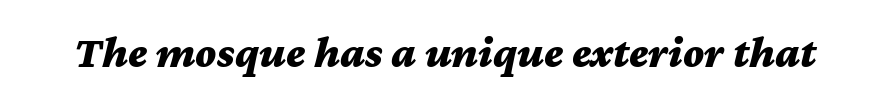
The image shows 44 px bold, wide type, italic (leaning right); set normal letter spacing, not underlined; medium stroke contrast and a medium x-height.
